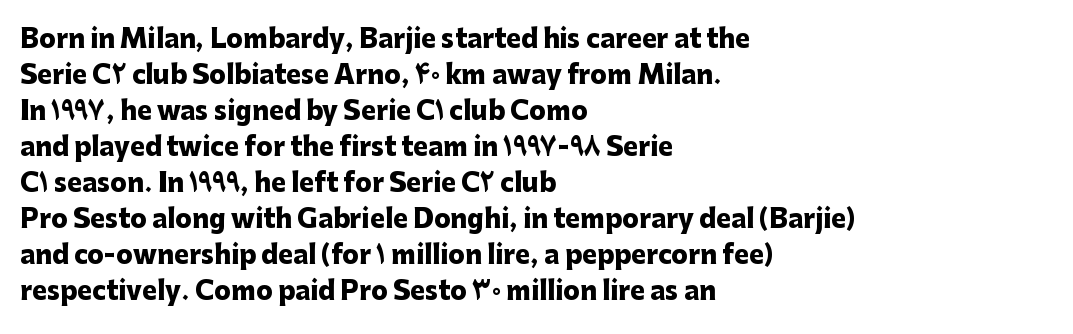
Q: Is the text bold? A: Yes.
Q: Is the text italic (slanted)? A: No, it is upright.
Q: Is the text underlined? A: No.
Q: How is the paragraph aligned? A: Left-aligned.
Q: Is the spacing between letters normal or unusually wide? A: Normal.
Q: Is the spacing between lines tight, normal or loose? A: Normal.
